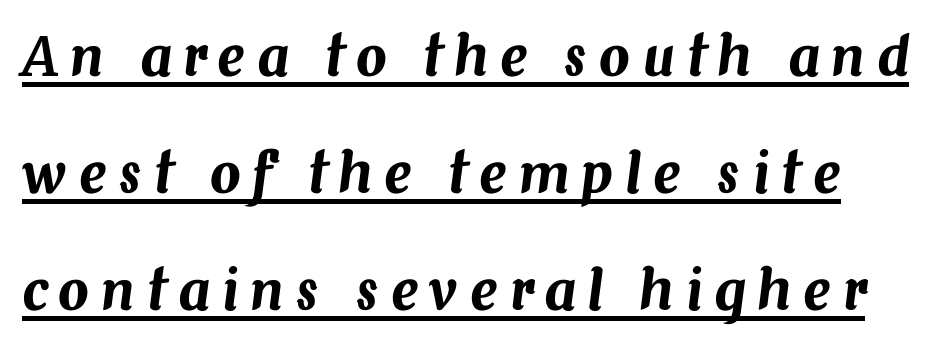
Q: Is the text italic (slanted)? A: Yes, it leans right by about 7 degrees.
Q: Is the text underlined? A: Yes.
Q: Is the spacing between letters normal or unusually wide? A: Unusually wide.
Q: Is the spacing between lines tight, normal or loose? A: Loose.
Q: Width (condensed, normal, or wide)? A: Normal.
Q: Stroke contrast? A: Medium.
Q: x-height? A: Medium.
Q: Monospaced? A: No.
